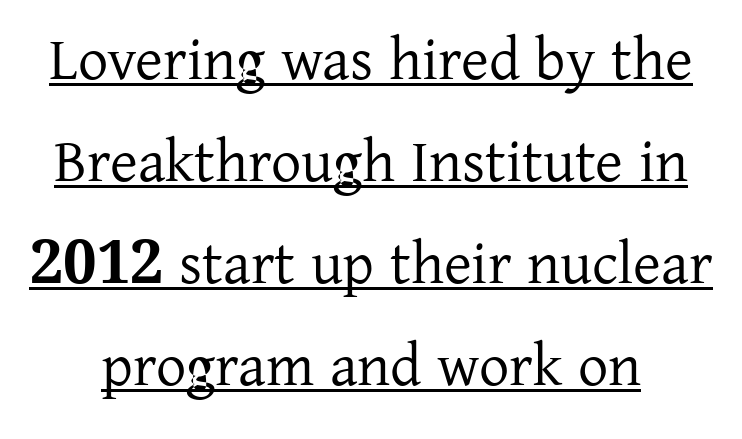
Quick note: not italic, upright. Underline: present. Type style note: has serifs. Nobody touched the tracking dial on this one.
